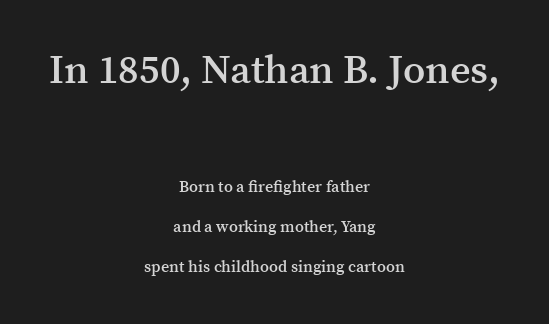
A roman cut, with each character standing at attention. The rendering uses a semibold face; strokes are thickened but not to full bold. The characters display serif detailing at their extremities. Leftover space on each line is divided equally before and after the words. Only glyphs here, with clear space below each row. Does the bottom block carry the larger type? No, the top block does.
